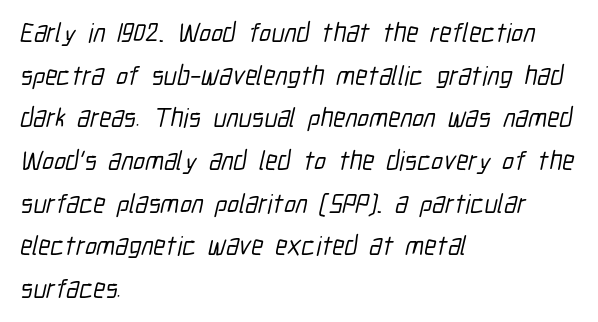
The image shows 27 px text type; set left-aligned, normal line spacing (1.58x), normal letter spacing, not underlined.
